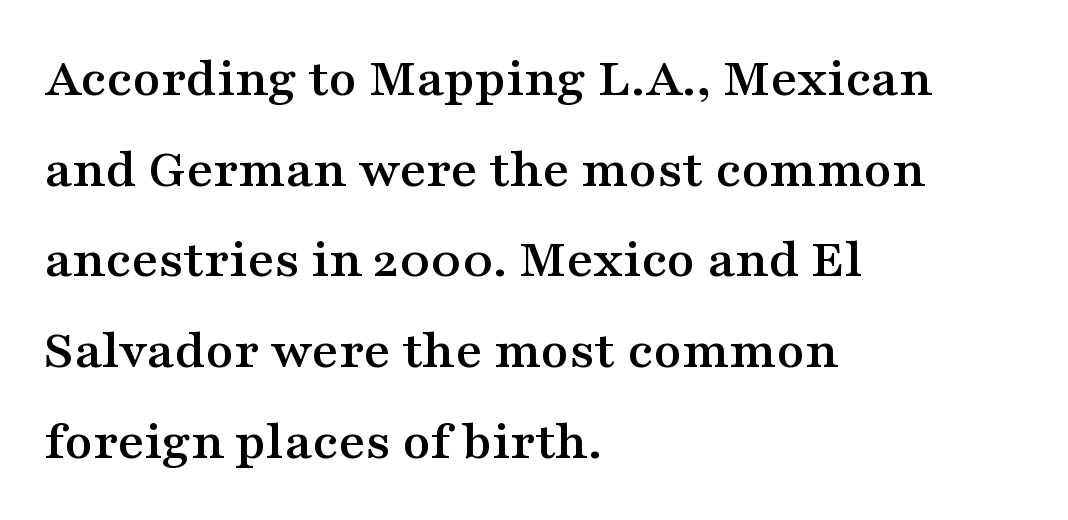
Q: Is the text italic (slanted)? A: No, it is upright.
Q: Is the typeface a serif or a sans-serif typeface? A: Serif.
Q: Is the text underlined? A: No.
Q: How is the paragraph aligned? A: Left-aligned.
Q: Is the spacing between letters normal or unusually wide? A: Normal.
Q: Is the spacing between lines tight, normal or loose? A: Normal.
Q: Width (condensed, normal, or wide)? A: Wide.
Q: Stroke contrast? A: Medium.
Q: x-height? A: Medium.
Q: Monospaced? A: No.
